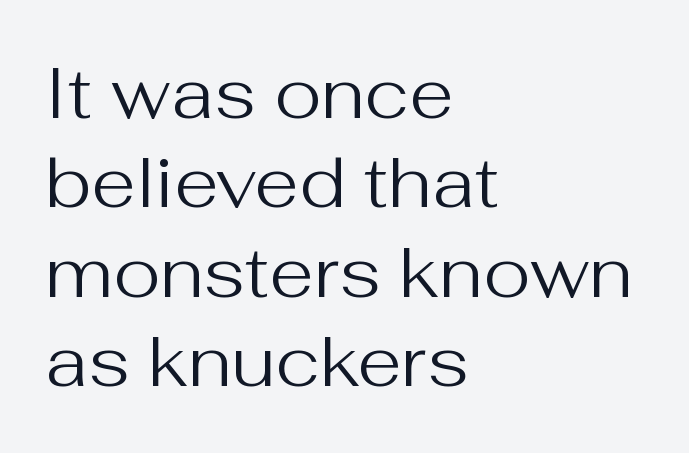
{"serif": "no", "italic": "no", "bold": "no", "weight": "regular", "width": "normal", "stroke_contrast": "medium", "x_height": "medium", "monospaced": "no", "underline": "no", "align": "left", "line_spacing_ratio": 1.24, "letter_spacing": "normal", "letter_spacing_em": 0.0, "glyph_px": 72}
